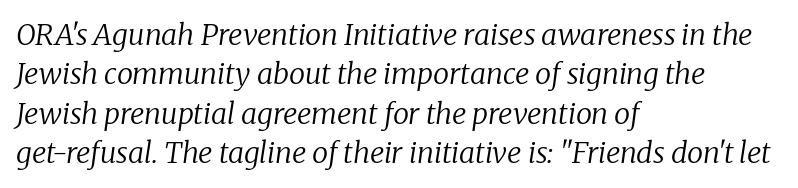
{"serif": "yes", "italic": "yes", "lean": "right", "slant_degrees": 8, "bold": "no", "weight": "regular", "width": "normal", "stroke_contrast": "low", "x_height": "medium", "monospaced": "no", "underline": "no", "align": "left", "line_spacing": "normal", "line_spacing_ratio": 1.36, "letter_spacing": "normal", "letter_spacing_em": 0.0, "glyph_px": 29}
